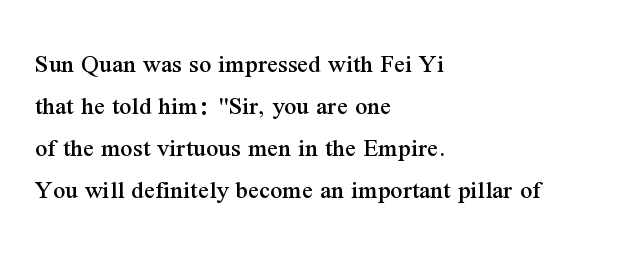
Q: Is the text italic (slanted)? A: No, it is upright.
Q: Is the text underlined? A: No.
Q: How is the paragraph aligned? A: Left-aligned.
Q: Is the spacing between letters normal or unusually wide? A: Normal.
Q: Is the spacing between lines tight, normal or loose? A: Normal.
